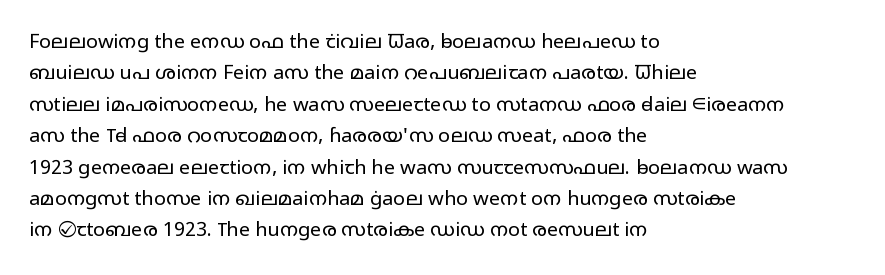
Line spacing here is normal. A typesetter would mark this as roman, not italic. The specimen omits any rule beneath the text block's lines. The rag falls on the right side of this text block. The characters are drawn with everyday or finer stroke widths.
